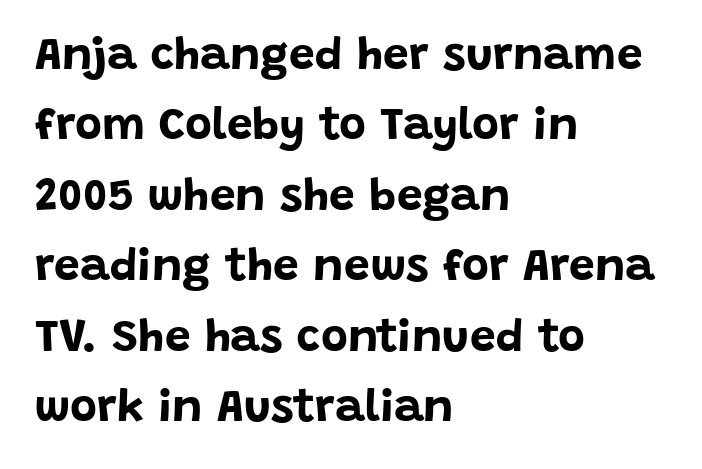
{"serif": "no", "italic": "no", "bold": "yes", "weight": "bold", "width": "normal", "stroke_contrast": "low", "x_height": "large", "monospaced": "no", "underline": "no", "align": "left", "line_spacing": "normal", "line_spacing_ratio": 1.53, "letter_spacing": "normal", "letter_spacing_em": 0.0, "glyph_px": 46}
